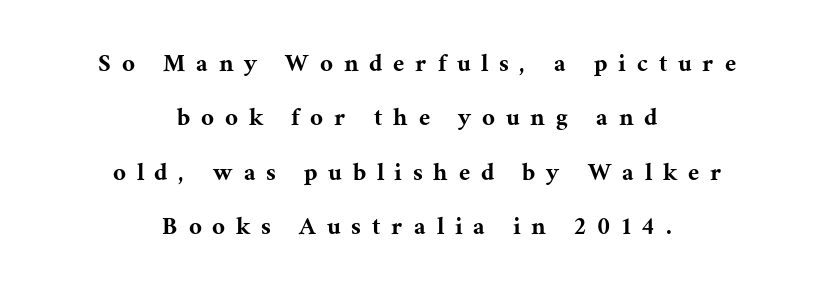
Check where the strokes stop: tiny serifs finish them off. Do the characters align in a grid? No, the font is proportional. In terms of leading, this rendering errs on the spacious side. Honestly, the letter spacing is so wide it's the main thing you notice. A student would call this center alignment; a typographer would say set centered. No italicization has been applied; the sample stays upright.
